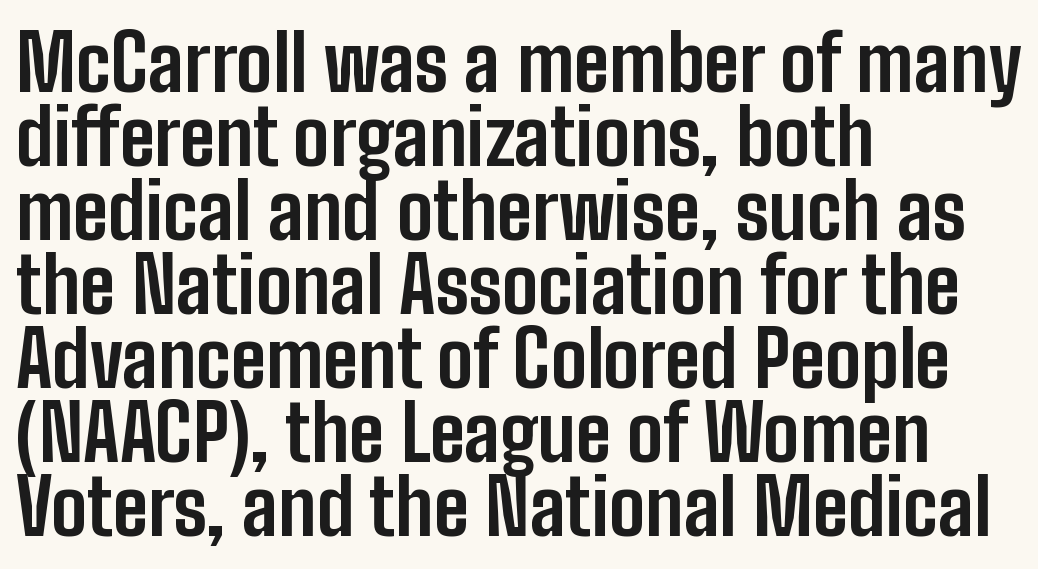
The image shows 77 px bold, condensed sans-serif type, upright; set left-aligned, tight line spacing (0.96x), normal letter spacing, not underlined; low stroke contrast and a medium x-height.
